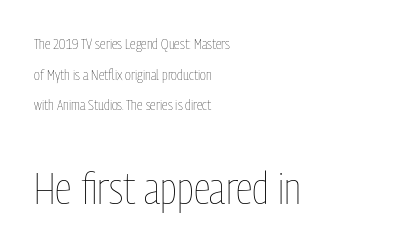
Q: Is the text bold? A: No.
Q: Is the text italic (slanted)? A: No, it is upright.
Q: Is the text underlined? A: No.
Q: How is the paragraph aligned? A: Left-aligned.
Q: Is the spacing between letters normal or unusually wide? A: Normal.
Q: Is the spacing between lines tight, normal or loose? A: Loose.
Q: Which block of text is set in a larger size, the first (top) or the second (bottom)? A: The second (bottom) one.
Q: Width (condensed, normal, or wide)? A: Condensed.
Q: Stroke contrast? A: Low.
Q: x-height? A: Medium.
Q: Monospaced? A: No.
